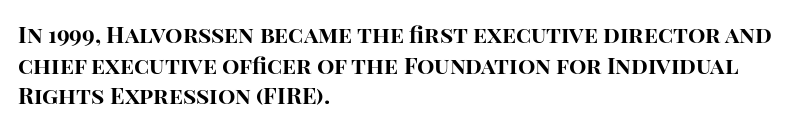
{"italic": "no", "bold": "yes", "underline": "no", "align": "left", "line_spacing": "normal", "line_spacing_ratio": 1.33, "letter_spacing": "normal", "letter_spacing_em": 0.0, "glyph_px": 23}
